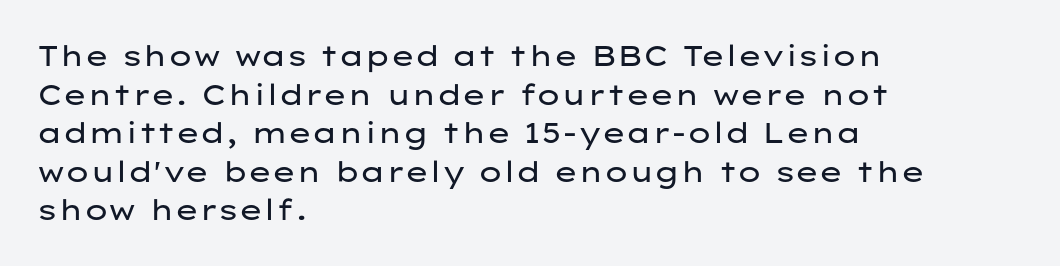
The letterforms sit at book weight or below. Each letter keeps its own natural width here, so spacing adapts to shape. Look at the tracking — it's just the regular setting, nothing added. Honestly, the row spacing looks completely unremarkable. Vertical strokes here are truly vertical. Is this a sans? Yes — the strokes have no serifs.
